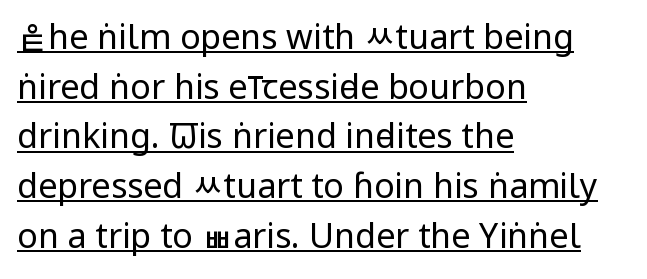
Q: Is the text bold? A: No.
Q: Is the text italic (slanted)? A: No, it is upright.
Q: Is the typeface a serif or a sans-serif typeface? A: Sans-serif.
Q: Is the text underlined? A: Yes.
Q: How is the paragraph aligned? A: Left-aligned.
Q: Is the spacing between letters normal or unusually wide? A: Normal.
Q: Is the spacing between lines tight, normal or loose? A: Normal.
Q: Width (condensed, normal, or wide)? A: Condensed.
Q: Stroke contrast? A: Low.
Q: x-height? A: Large.
Q: Monospaced? A: No.
